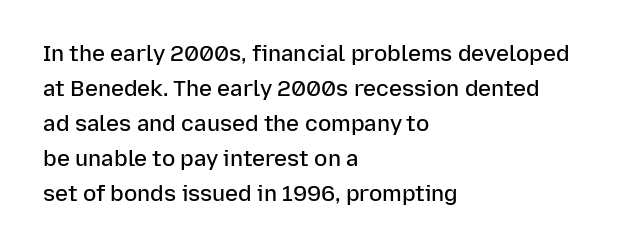
Rows of type keep a routine distance in the vertical direction. Tracking here is standard; glyphs follow each other at the usual distance. Ascenders rise straight up at ninety degrees. A fair bit of extra ink — the face is semibold, not bold.
